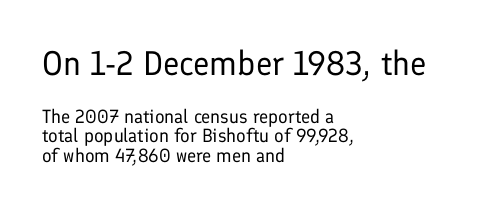
{"serif": "no", "italic": "no", "bold": "no", "weight": "regular", "width": "normal", "stroke_contrast": "low", "x_height": "medium", "monospaced": "no", "underline": "no", "align": "left", "line_spacing": "tight", "line_spacing_ratio": 1.02, "letter_spacing": "normal", "letter_spacing_em": 0.0, "larger_block": "first", "size_ratio": 1.79, "glyph_px": 34}
